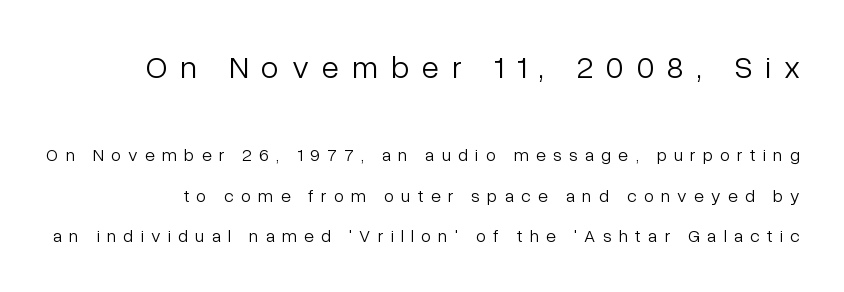
Q: Is the text bold? A: No.
Q: Is the text italic (slanted)? A: No, it is upright.
Q: Is the typeface a serif or a sans-serif typeface? A: Sans-serif.
Q: Is the text underlined? A: No.
Q: Is the spacing between letters normal or unusually wide? A: Unusually wide.
Q: Is the spacing between lines tight, normal or loose? A: Loose.
Q: Which block of text is set in a larger size, the first (top) or the second (bottom)? A: The first (top) one.
Q: Width (condensed, normal, or wide)? A: Normal.
Q: Stroke contrast? A: Low.
Q: x-height? A: Medium.
Q: Monospaced? A: No.
